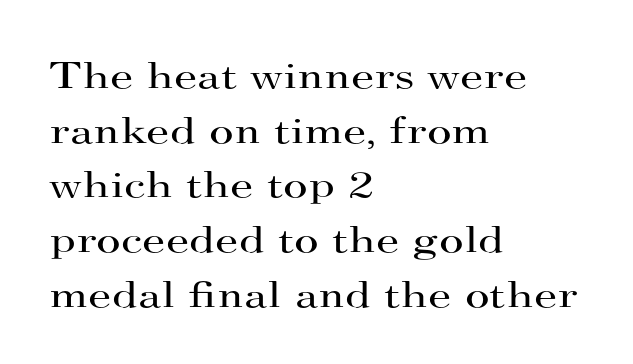
{"serif": "yes", "italic": "no", "bold": "no", "weight": "regular", "width": "wide", "stroke_contrast": "high", "x_height": "small", "monospaced": "no", "underline": "no", "align": "left", "line_spacing": "normal", "line_spacing_ratio": 1.44, "letter_spacing": "normal", "letter_spacing_em": 0.0, "glyph_px": 38}
